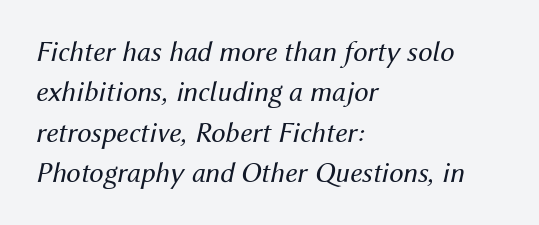
{"italic": "yes", "lean": "right", "slant_degrees": 12, "bold": "no", "weight": "regular", "width": "normal", "stroke_contrast": "medium", "x_height": "medium", "monospaced": "no", "underline": "no", "align": "left", "line_spacing": "normal", "line_spacing_ratio": 1.39, "letter_spacing": "normal", "letter_spacing_em": 0.0, "glyph_px": 29}
